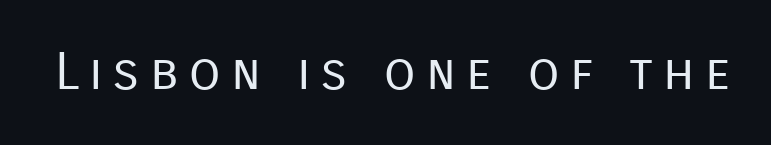
{"serif": "no", "italic": "no", "bold": "no", "weight": "regular", "width": "normal", "stroke_contrast": "low", "x_height": "medium", "monospaced": "no", "underline": "no", "glyph_px": 52}
